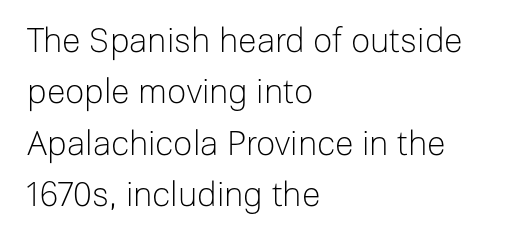
The image shows 34 px light sans-serif type, upright; set left-aligned, normal line spacing (1.51x), normal letter spacing, not underlined; low stroke contrast and a medium x-height.
